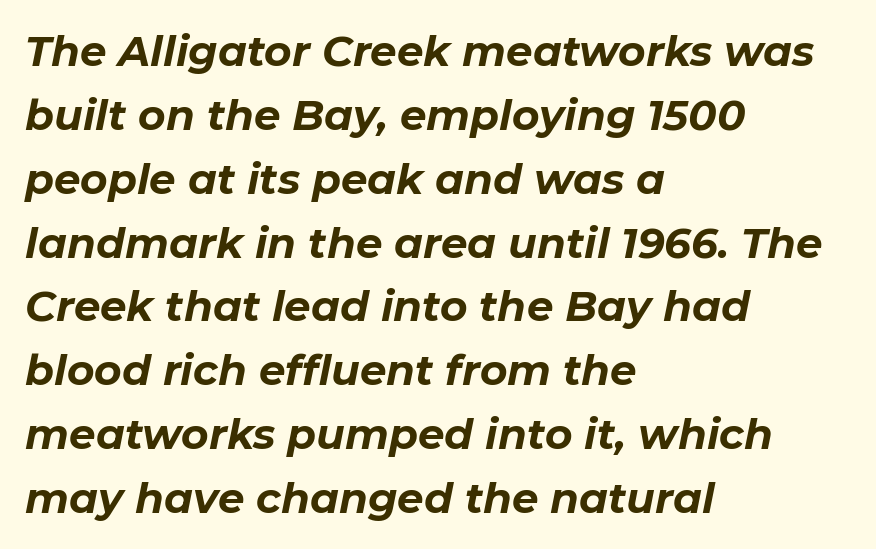
Q: Is the text bold? A: Yes.
Q: Is the text italic (slanted)? A: Yes, it leans right by about 11 degrees.
Q: Is the text underlined? A: No.
Q: How is the paragraph aligned? A: Left-aligned.
Q: Is the spacing between letters normal or unusually wide? A: Normal.
Q: Is the spacing between lines tight, normal or loose? A: Normal.
Q: Width (condensed, normal, or wide)? A: Normal.
Q: Stroke contrast? A: Low.
Q: x-height? A: Medium.
Q: Monospaced? A: No.
